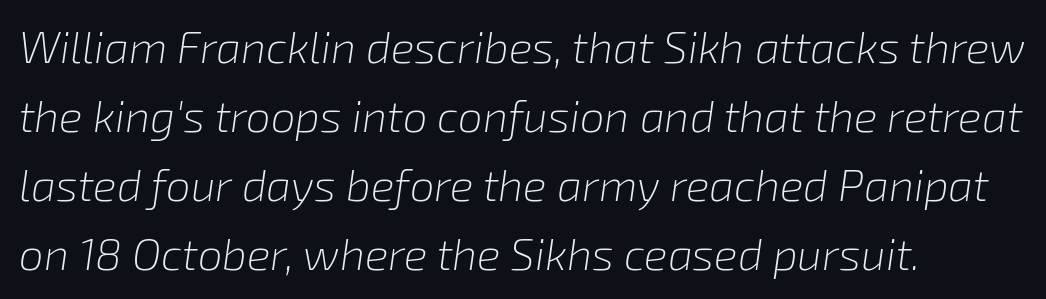
The image shows 44 px light type, italic (leaning right); set left-aligned, normal line spacing (1.57x), normal letter spacing, not underlined; low stroke contrast and a medium x-height.
